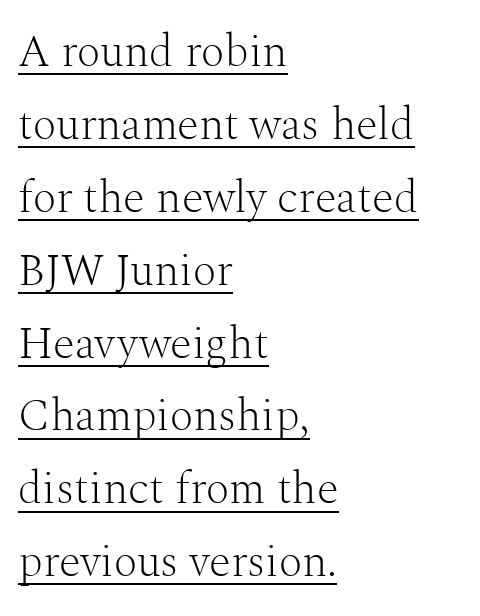
The image shows 45 px light serif type, upright; set left-aligned, normal line spacing (1.62x), normal letter spacing, underlined; medium stroke contrast and a medium x-height.
